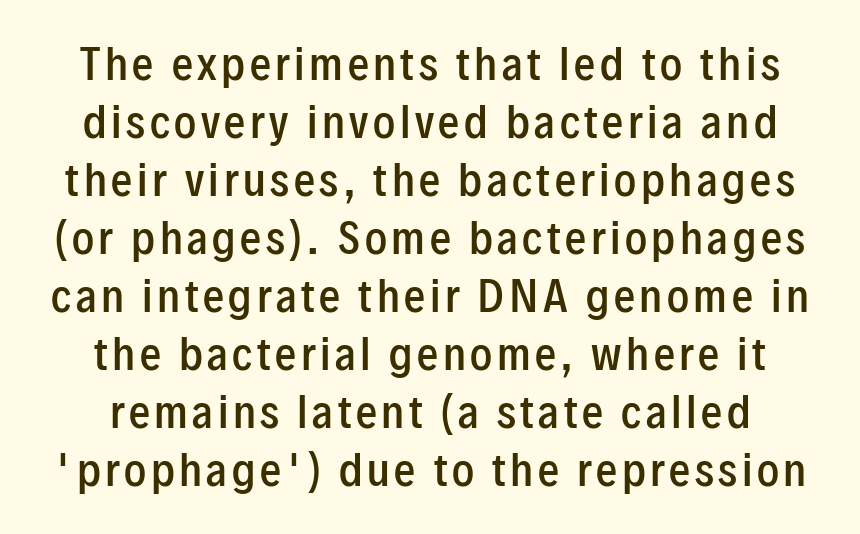
Q: Is the text bold? A: Semi-bold.
Q: Is the text italic (slanted)? A: No, it is upright.
Q: Is the typeface a serif or a sans-serif typeface? A: Sans-serif.
Q: Is the text underlined? A: No.
Q: Is the spacing between lines tight, normal or loose? A: Normal.
Q: Width (condensed, normal, or wide)? A: Condensed.
Q: Stroke contrast? A: Low.
Q: x-height? A: Medium.
Q: Monospaced? A: No.
